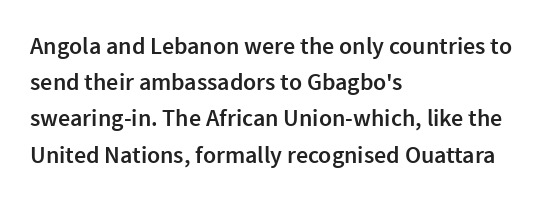
Quick note: not italic, upright. The baseline area is clear. Short and long lines alike share a common starting point at left. Students, observe: this is what conventionally led text looks like.
